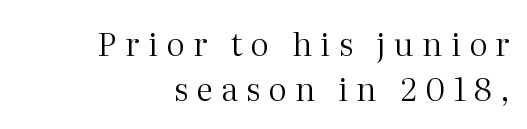
{"serif": "yes", "italic": "no", "bold": "no", "weight": "regular", "width": "normal", "stroke_contrast": "medium", "x_height": "medium", "monospaced": "no", "underline": "no", "align": "right", "line_spacing": "normal", "line_spacing_ratio": 1.35, "letter_spacing": "wide", "letter_spacing_em": 0.25, "glyph_px": 33}
